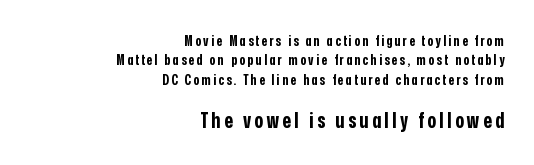
The image shows 21 px bold type, upright; set right-aligned, normal line spacing (1.38x), not underlined; the second (bottom) block is 1.5x larger.
